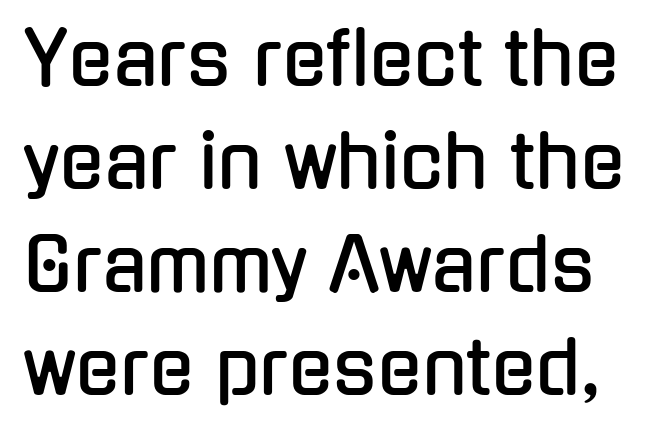
The image shows 73 px condensed sans-serif type, upright; set normal line spacing (1.41x), normal letter spacing, not underlined; low stroke contrast and a medium x-height.
